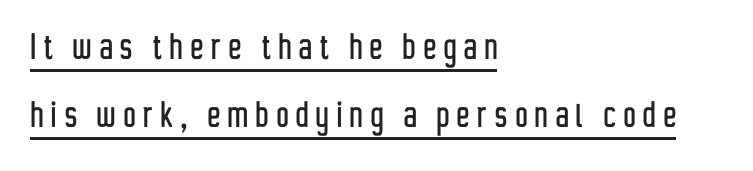
{"serif": "no", "italic": "no", "width": "condensed", "stroke_contrast": "low", "x_height": "medium", "monospaced": "no", "underline": "yes", "align": "left", "line_spacing": "normal", "line_spacing_ratio": 1.61, "glyph_px": 42}
